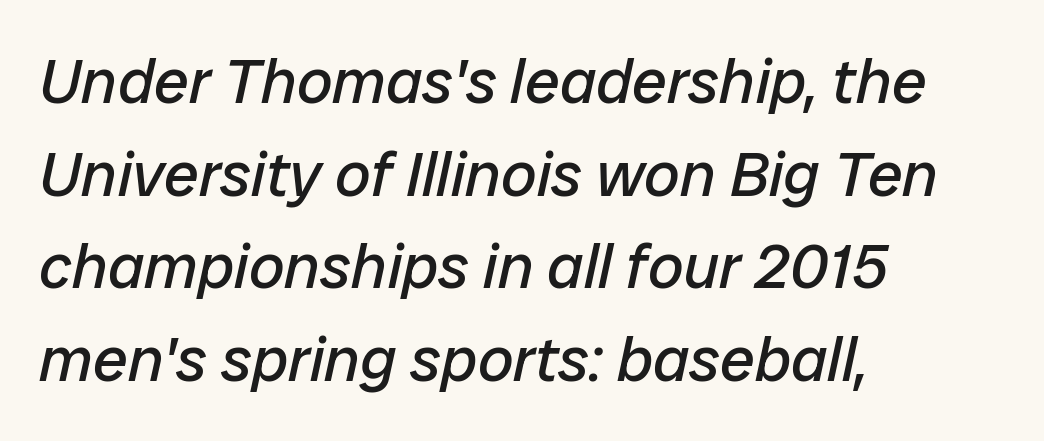
The gaps between neighbouring characters are ordinary and unremarkable. The cut favours lightness, reaching ordinary text weight at its darkest. Compared with a centered layout, this one pins lines to the left instead. Only glyphs here, with clear space below each row. You could not count columns in this text — the font is proportionally spaced.
